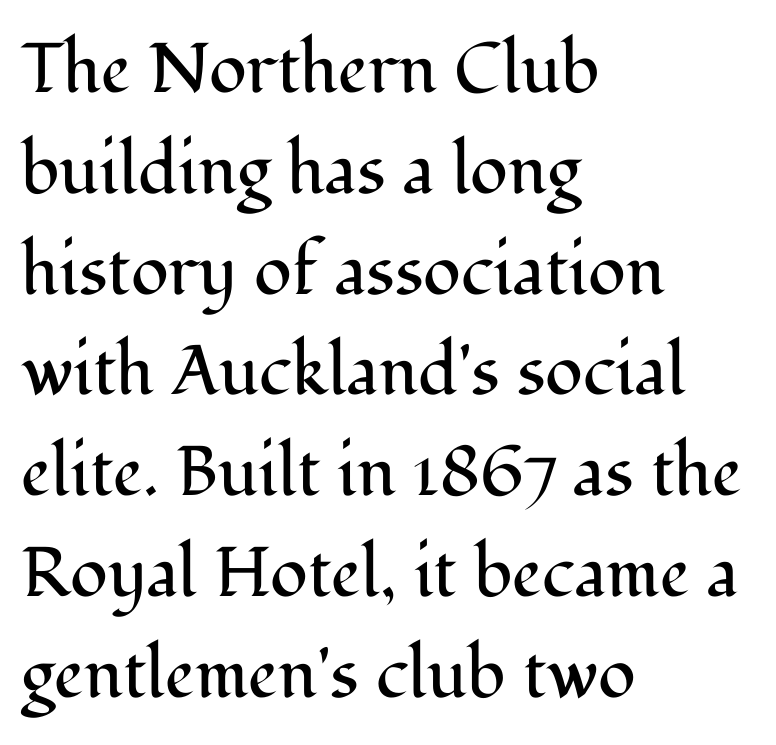
The image shows 70 px regular-weight serif type, upright; set left-aligned, normal line spacing (1.44x), normal letter spacing, not underlined; medium stroke contrast and a medium x-height.
